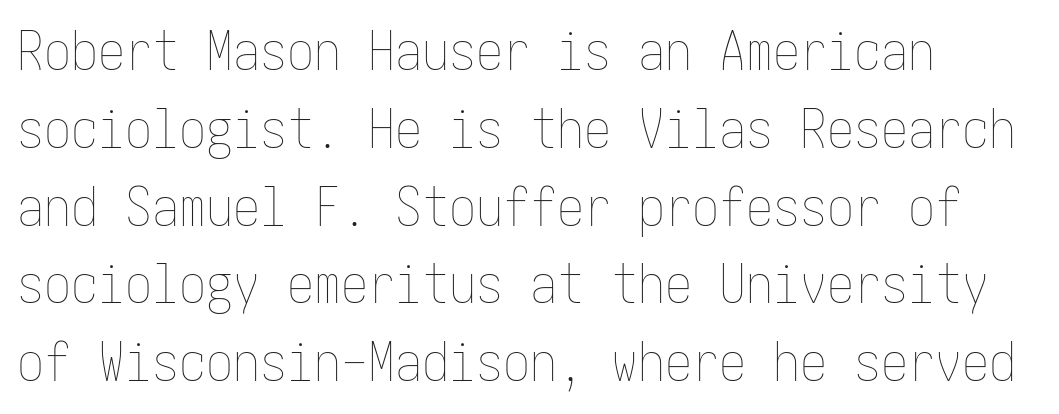
The image shows 54 px thin, condensed type, upright; set left-aligned, normal line spacing (1.44x), normal letter spacing, not underlined; low stroke contrast and a medium x-height.
